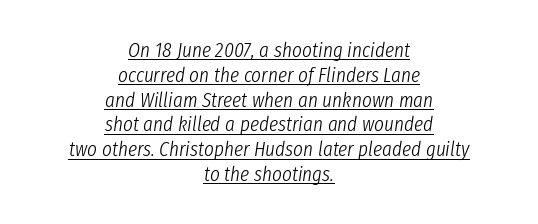
The image shows 21 px text type, italic (leaning right); set centered, line spacing 1.18x, normal letter spacing, underlined.
